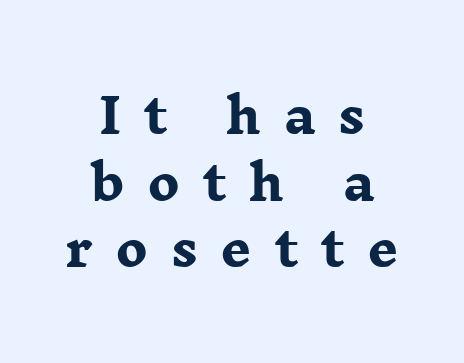
The image shows 48 px heavy, wide serif type, upright; set centered, normal line spacing (1.39x), unusually wide letter spacing (+0.47 em), not underlined; low stroke contrast and a medium x-height.
